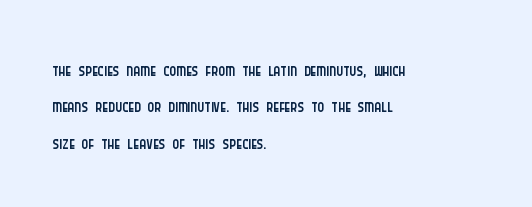
Q: Is the text bold? A: No.
Q: Is the text italic (slanted)? A: No, it is upright.
Q: Is the text underlined? A: No.
Q: How is the paragraph aligned? A: Left-aligned.
Q: Is the spacing between letters normal or unusually wide? A: Normal.
Q: Is the spacing between lines tight, normal or loose? A: Normal.
